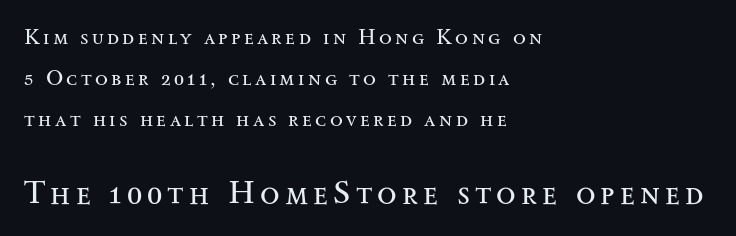
The image shows 32 px regular-weight, wide serif type, upright; set left-aligned, loose line spacing (1.95x), not underlined; the second (bottom) block is 1.52x larger; medium stroke contrast and a small x-height.
